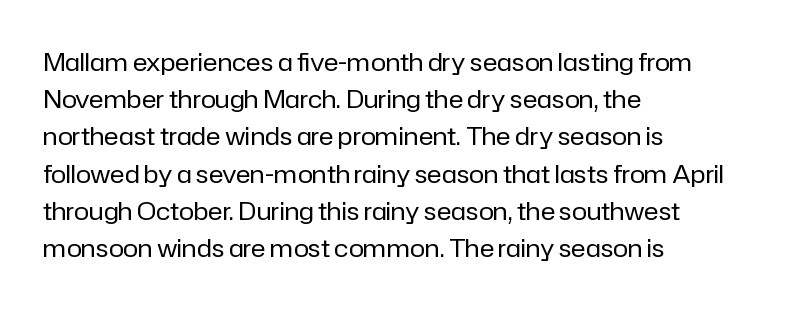
Each new line begins a customary step beneath the previous one. In CSS terms this would be text-align: left. Every character sits straight up, as roman type does. Inter-character spacing is left at the font's built-in metrics.
